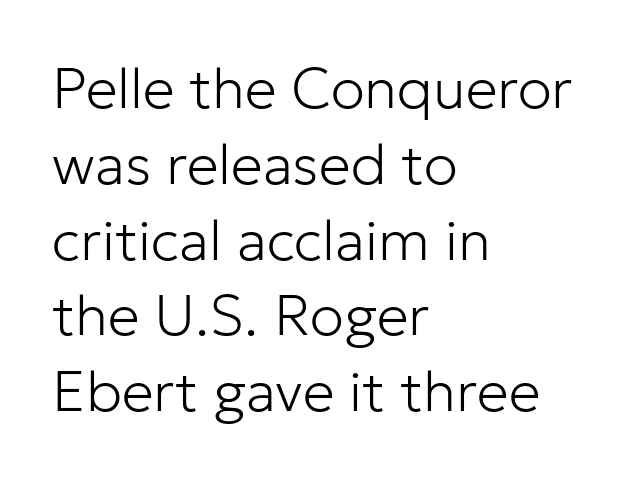
The image shows 57 px light sans-serif type, upright; set left-aligned, normal line spacing (1.33x), normal letter spacing, not underlined; low stroke contrast and a medium x-height.
